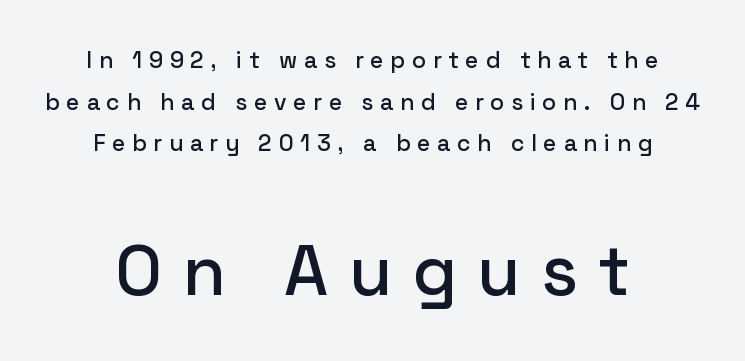
Q: Is the text italic (slanted)? A: No, it is upright.
Q: Is the typeface a serif or a sans-serif typeface? A: Sans-serif.
Q: Is the text underlined? A: No.
Q: Is the spacing between letters normal or unusually wide? A: Unusually wide.
Q: Which block of text is set in a larger size, the first (top) or the second (bottom)? A: The second (bottom) one.
Q: Width (condensed, normal, or wide)? A: Normal.
Q: Stroke contrast? A: Low.
Q: x-height? A: Medium.
Q: Monospaced? A: No.
